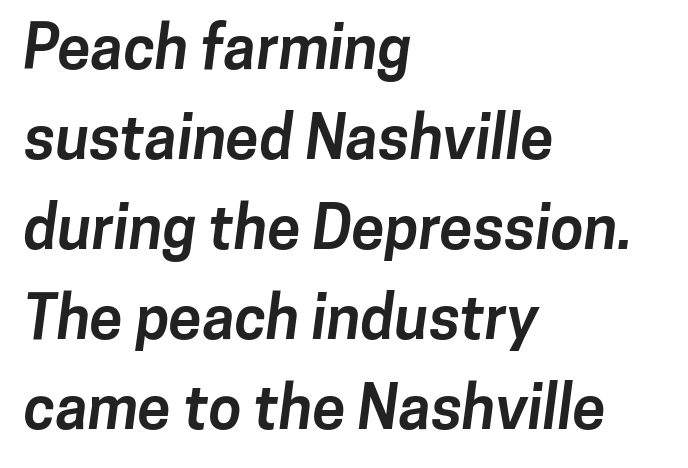
The image shows 60 px bold sans-serif type; set left-aligned, normal line spacing (1.5x), normal letter spacing, not underlined; low stroke contrast and a medium x-height.
